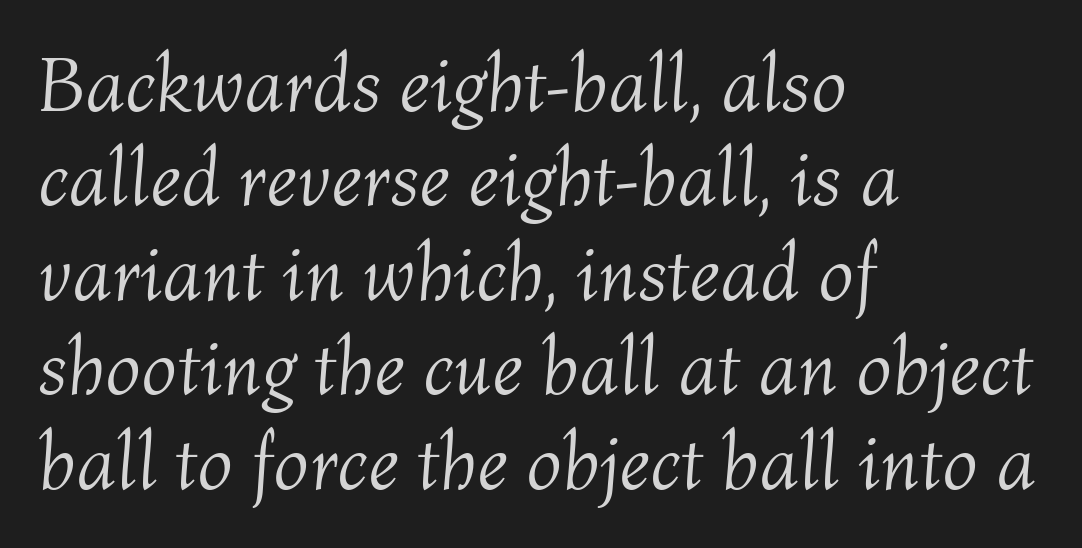
Q: Is the text bold? A: No.
Q: Is the text italic (slanted)? A: Yes, it leans right by about 4 degrees.
Q: Is the text underlined? A: No.
Q: How is the paragraph aligned? A: Left-aligned.
Q: Is the spacing between letters normal or unusually wide? A: Normal.
Q: Width (condensed, normal, or wide)? A: Normal.
Q: Stroke contrast? A: Medium.
Q: x-height? A: Medium.
Q: Monospaced? A: No.
